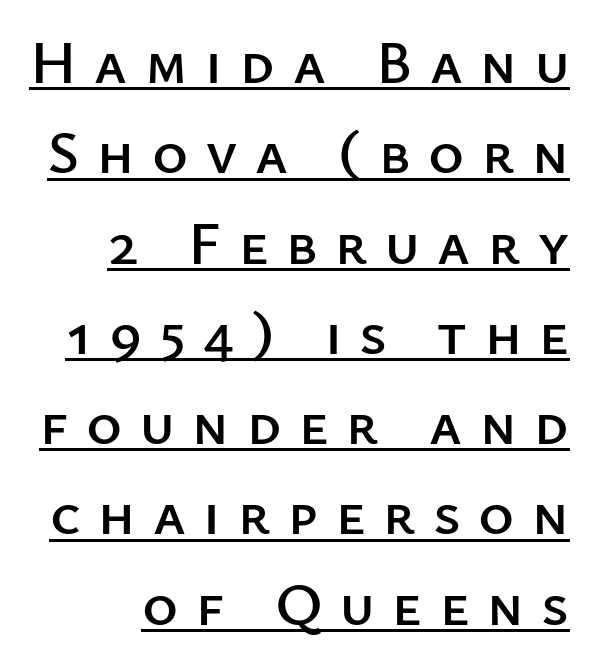
Summary of vertical rhythm: regular, with standard interline spacing. Underlining? Definitely there. Letter spacing: wide. These lines are rendered in a variable-pitch font. Nope, not italic — everything's standing straight. Note: no serifs on the glyphs.
